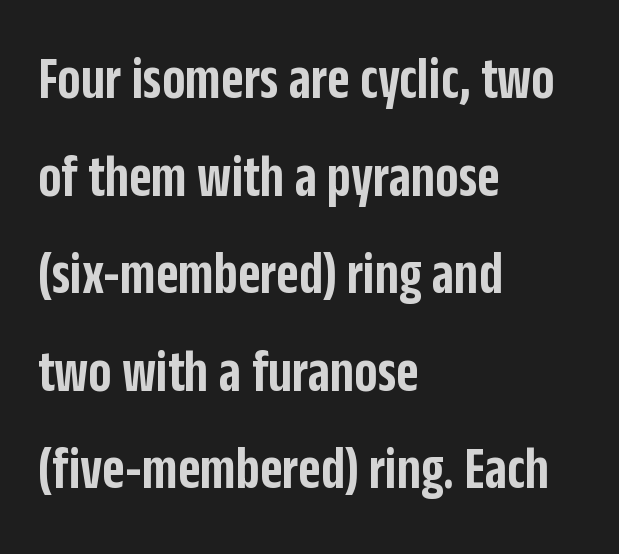
Check where the strokes stop: nothing finishes them off — pure sans. Regular leading. Check the space under the baseline: it is left empty. Characters follow at the spacing the type designer built in. If you drew a ruler down the left edge, every line would touch it. Each glyph is drawn with semibold strokes, heavier than normal yet not fully bold.
